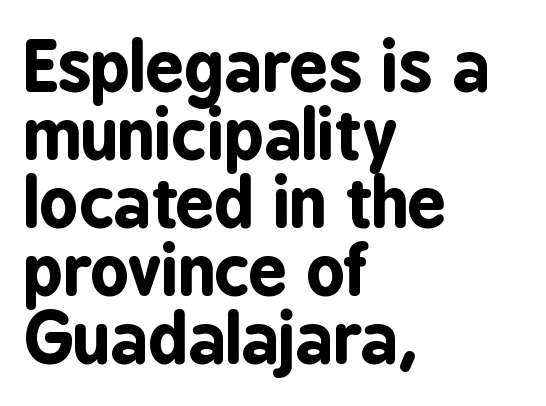
The passage shown is typed in a proportional face where columns would drift. How are the letters spaced? Ordinarily, with no added tracking. The lines in this sample share a left origin and differ only in where they stop. A clean baseline with only descenders dipping below it. Leading is clearly below the norm, producing a dense column. In terms of weight, the rendering is a true, heavy bold.
